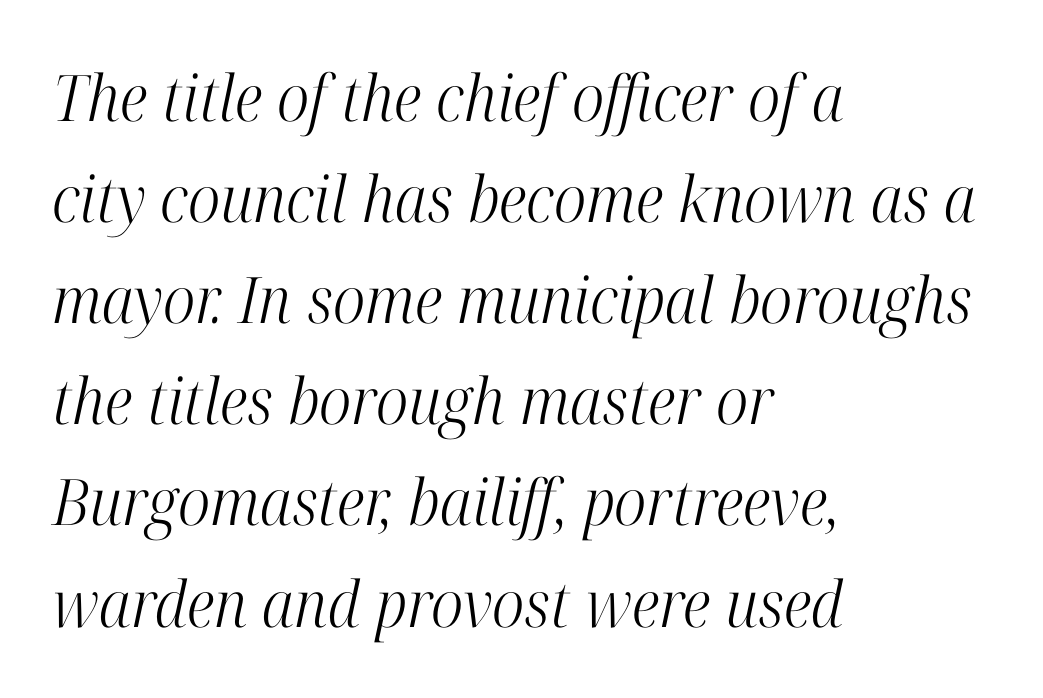
If you drew a line through each stem, it would be angled. The typesetter chose a ragged-right arrangement here. A typesetter would label this face a serif. Successive baselines arrive at the customary interval.
